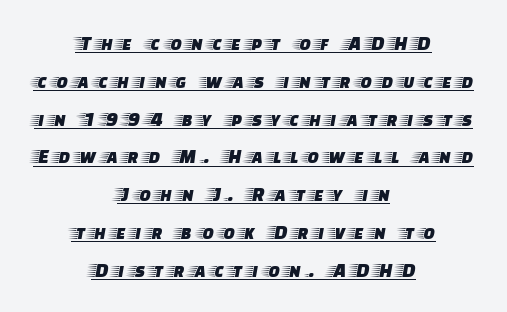
These lines have a slow, spaced-out rhythm from letter to letter. Notice how the passage keeps no hard edge, just a central spine. Compared with undecorated copy, this sample adds a rule below the words.
